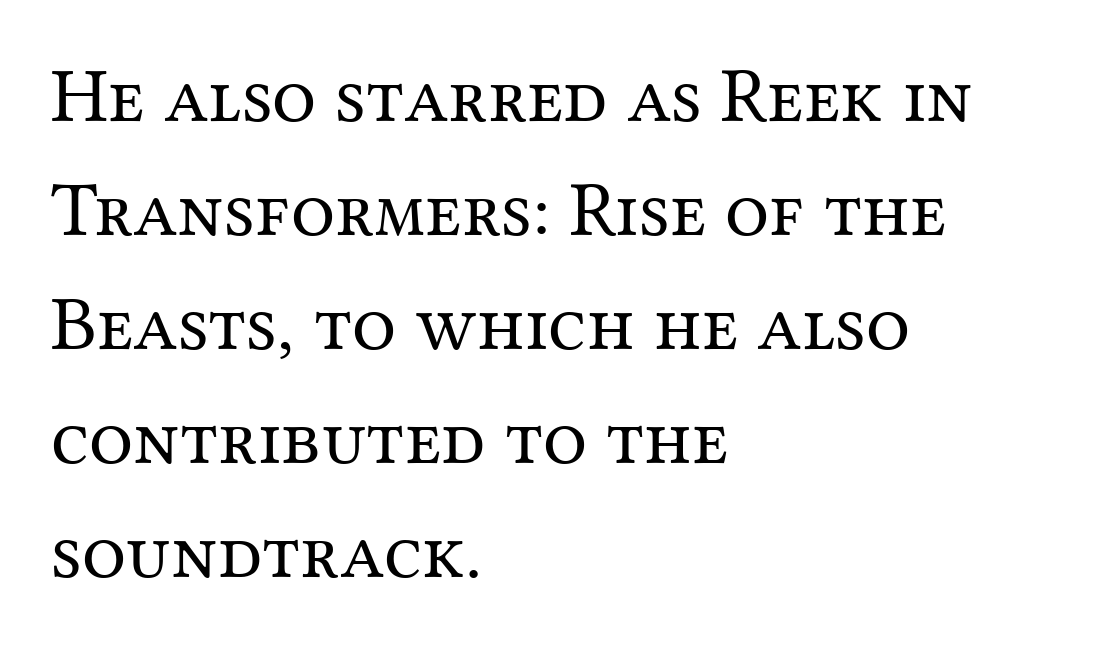
{"serif": "yes", "italic": "no", "bold": "no", "weight": "regular", "width": "normal", "stroke_contrast": "medium", "x_height": "medium", "monospaced": "no", "underline": "no", "align": "left", "line_spacing": "normal", "line_spacing_ratio": 1.46, "letter_spacing": "normal", "letter_spacing_em": 0.0, "glyph_px": 78}
